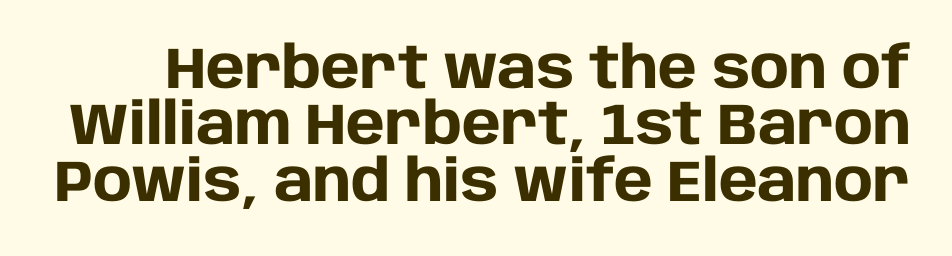
{"serif": "no", "italic": "no", "bold": "yes", "weight": "heavy", "width": "normal", "stroke_contrast": "low", "x_height": "large", "monospaced": "no", "underline": "no", "line_spacing": "tight", "line_spacing_ratio": 0.97, "letter_spacing": "normal", "letter_spacing_em": 0.0, "glyph_px": 58}
